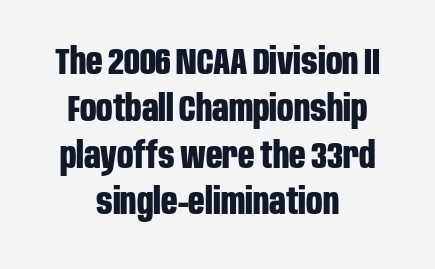
Varying glyph widths throughout — classic text-font behaviour. Notice how descenders clear the ascenders below comfortably — that's standard leading. The line texture is even and compact thanks to regular tracking. Bare-footed words on every line. These lines are centered, leaving both edges ragged. Stroke thickness is high; the sample reads as a true bold.
